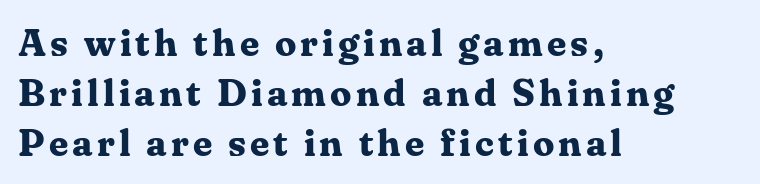
{"serif": "yes", "italic": "no", "bold": "yes", "weight": "bold", "width": "normal", "stroke_contrast": "medium", "x_height": "medium", "monospaced": "no", "underline": "no", "align": "left", "line_spacing": "normal", "line_spacing_ratio": 1.31, "glyph_px": 38}
